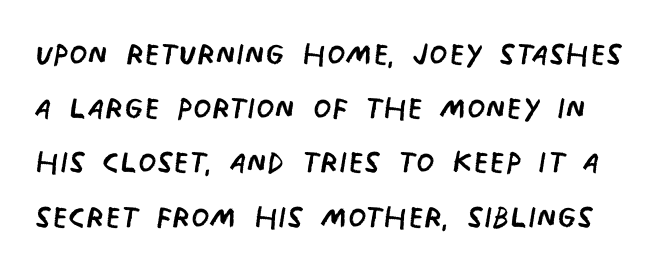
Q: Is the text bold? A: No.
Q: Is the typeface a serif or a sans-serif typeface? A: Sans-serif.
Q: Is the text underlined? A: No.
Q: Is the spacing between letters normal or unusually wide? A: Normal.
Q: Is the spacing between lines tight, normal or loose? A: Normal.
Q: Width (condensed, normal, or wide)? A: Condensed.
Q: Stroke contrast? A: Low.
Q: x-height? A: Large.
Q: Monospaced? A: No.
